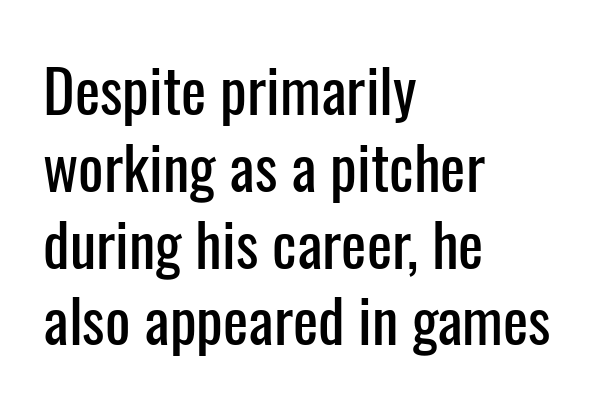
Q: Is the text italic (slanted)? A: No, it is upright.
Q: Is the typeface a serif or a sans-serif typeface? A: Sans-serif.
Q: Is the text underlined? A: No.
Q: How is the paragraph aligned? A: Left-aligned.
Q: Is the spacing between letters normal or unusually wide? A: Normal.
Q: Is the spacing between lines tight, normal or loose? A: Normal.
Q: Width (condensed, normal, or wide)? A: Condensed.
Q: Stroke contrast? A: Low.
Q: x-height? A: Medium.
Q: Monospaced? A: No.
